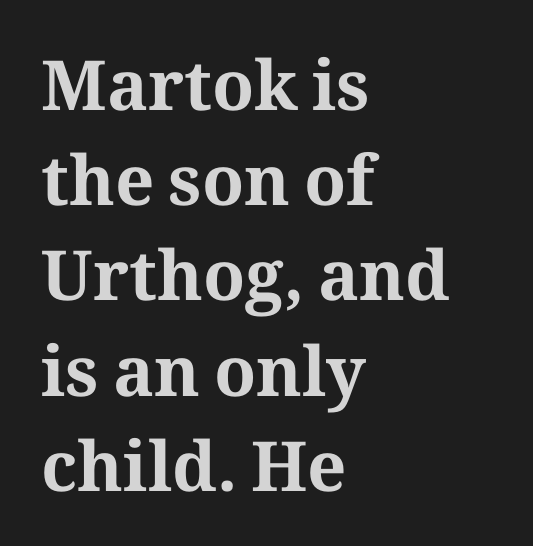
Q: Is the text bold? A: Yes.
Q: Is the text italic (slanted)? A: No, it is upright.
Q: Is the typeface a serif or a sans-serif typeface? A: Serif.
Q: Is the text underlined? A: No.
Q: How is the paragraph aligned? A: Left-aligned.
Q: Is the spacing between letters normal or unusually wide? A: Normal.
Q: Is the spacing between lines tight, normal or loose? A: Normal.
Q: Width (condensed, normal, or wide)? A: Normal.
Q: Stroke contrast? A: Medium.
Q: x-height? A: Medium.
Q: Monospaced? A: No.
